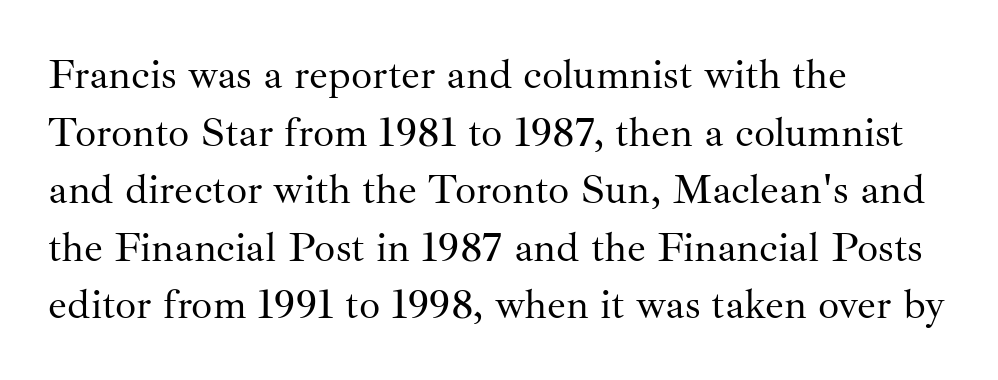
{"serif": "yes", "italic": "no", "bold": "no", "weight": "regular", "width": "normal", "stroke_contrast": "medium", "x_height": "small", "monospaced": "no", "underline": "no", "align": "left", "line_spacing": "normal", "line_spacing_ratio": 1.37, "letter_spacing": "normal", "letter_spacing_em": 0.0, "glyph_px": 42}
